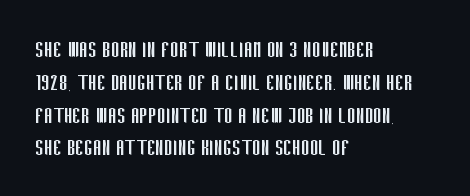
The image shows 26 px text type, upright; set left-aligned, normal line spacing (1.26x), normal letter spacing, not underlined.
